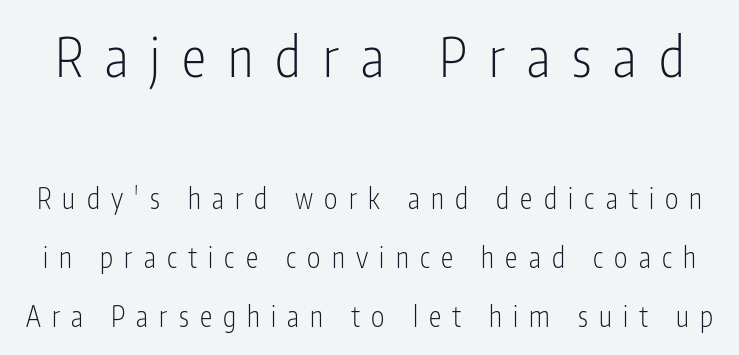
The image shows 55 px light, condensed sans-serif type, upright; set loose line spacing (2.11x), unusually wide letter spacing (+0.4 em), not underlined; the first (top) block is 1.96x larger; low stroke contrast and a medium x-height.
